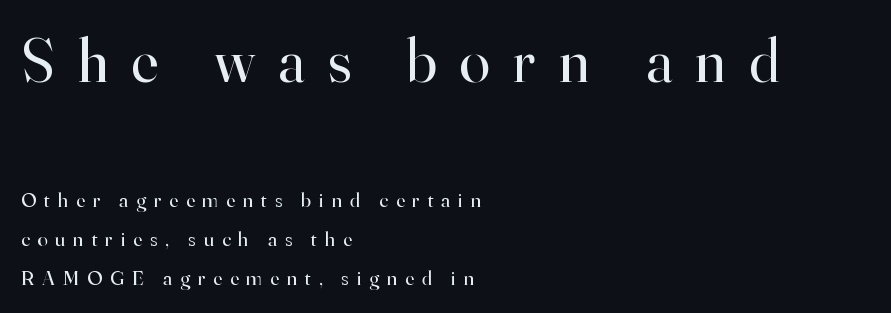
Q: Is the text bold? A: No.
Q: Is the text italic (slanted)? A: No, it is upright.
Q: Is the typeface a serif or a sans-serif typeface? A: Serif.
Q: Is the text underlined? A: No.
Q: How is the paragraph aligned? A: Left-aligned.
Q: Is the spacing between letters normal or unusually wide? A: Unusually wide.
Q: Which block of text is set in a larger size, the first (top) or the second (bottom)? A: The first (top) one.
Q: Width (condensed, normal, or wide)? A: Normal.
Q: Stroke contrast? A: High.
Q: x-height? A: Small.
Q: Monospaced? A: No.
